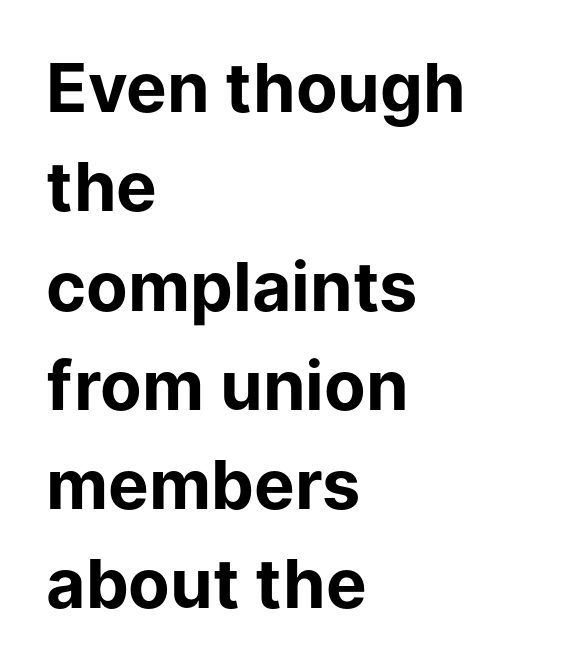
The image shows 68 px bold sans-serif type, upright; set left-aligned, normal line spacing (1.46x), normal letter spacing, not underlined; low stroke contrast and a medium x-height.
